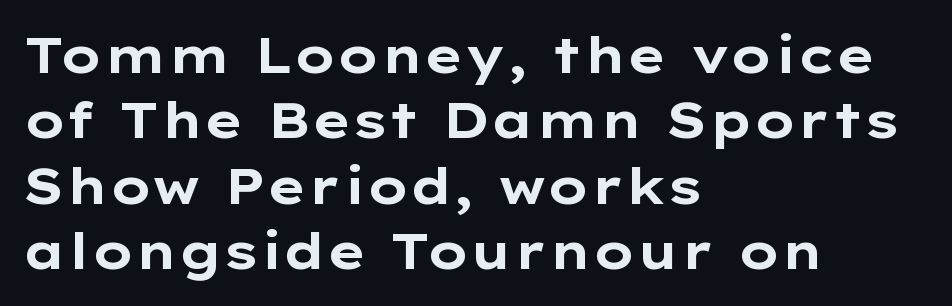
Letter spacing: default. The rendering uses a bold face; every stroke is thick and dark. This is roman type, the default non-slanted kind. Check the space under the baseline: it is left empty. The rendering anchors every line to the left-hand side.
